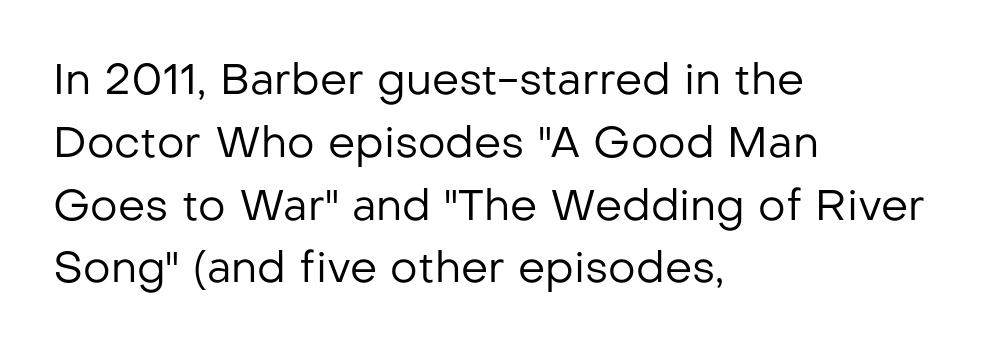
Note the varied advance widths — an 'i' is clearly narrower than an 'm'. Rendered with straight, roman letterforms. Lines of text with bare space underneath. In terms of letterspacing, this is plain default setting. Unlike a traditional serif, this face leaves its strokes unadorned. The cut favours lightness, reaching ordinary text weight at its darkest.
